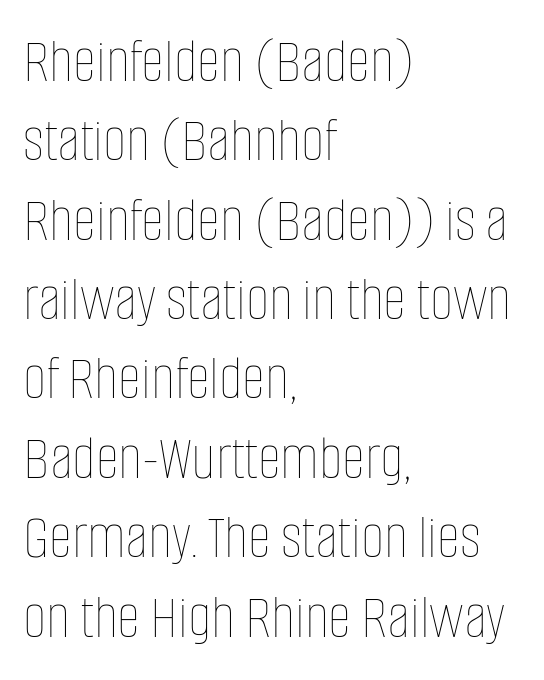
This rendering leaves character spacing at its baseline value. The letters advance in unequal steps, a hallmark of proportional type. You can tell it's not italic because the verticals are truly vertical. A classic flush-left, rag-right setting is used for this passage. Descenders hang freely into open space.
